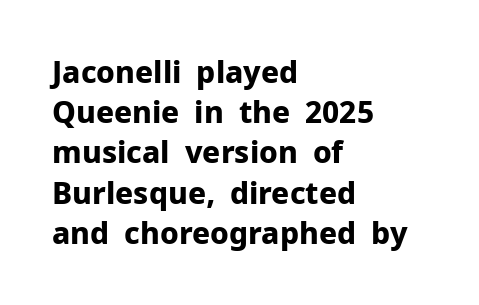
Q: Is the text bold? A: Yes.
Q: Is the text italic (slanted)? A: No, it is upright.
Q: Is the typeface a serif or a sans-serif typeface? A: Sans-serif.
Q: Is the text underlined? A: No.
Q: How is the paragraph aligned? A: Left-aligned.
Q: Is the spacing between letters normal or unusually wide? A: Normal.
Q: Is the spacing between lines tight, normal or loose? A: Normal.
Q: Width (condensed, normal, or wide)? A: Normal.
Q: Stroke contrast? A: Low.
Q: x-height? A: Medium.
Q: Monospaced? A: No.
